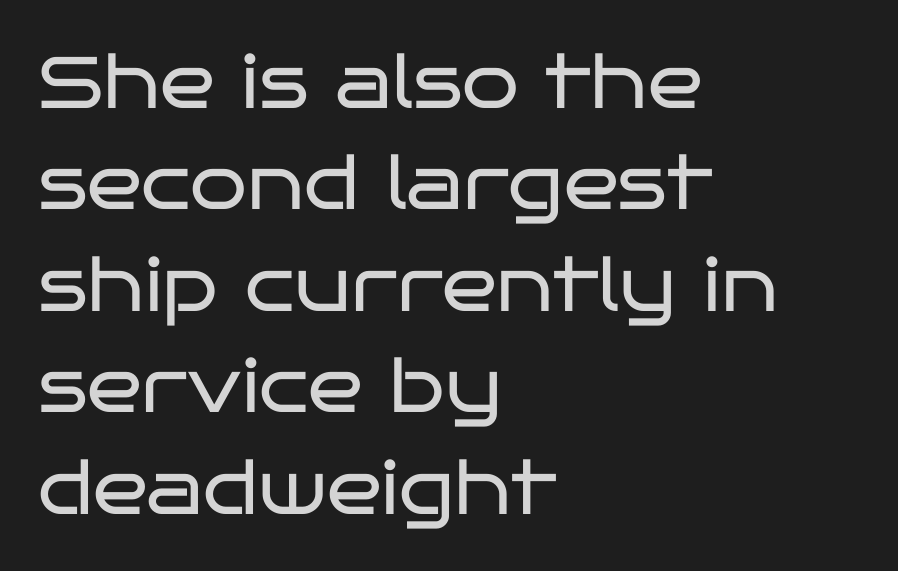
Has an underline been added? It has not. Regular leading. This rendering uses left alignment, leaving the right contour irregular. Standard letterfit; no display-style spreading of the glyphs.
